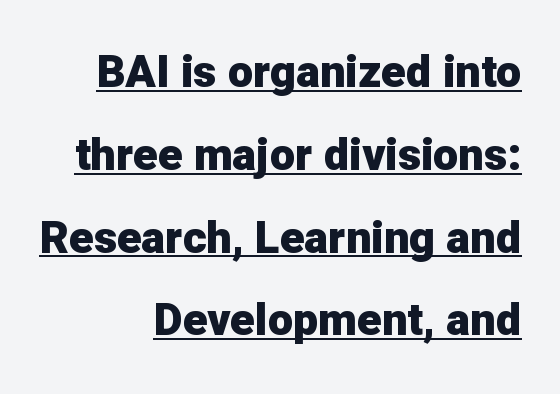
This sample uses an upright cut, with every glyph sitting square on the baseline. Has an underline been added? It has. You could not count columns in this text — the font is proportionally spaced. The letters carry no serifs — their stems end cleanly without finishing strokes. Summary of weight: heavy, a full bold.
